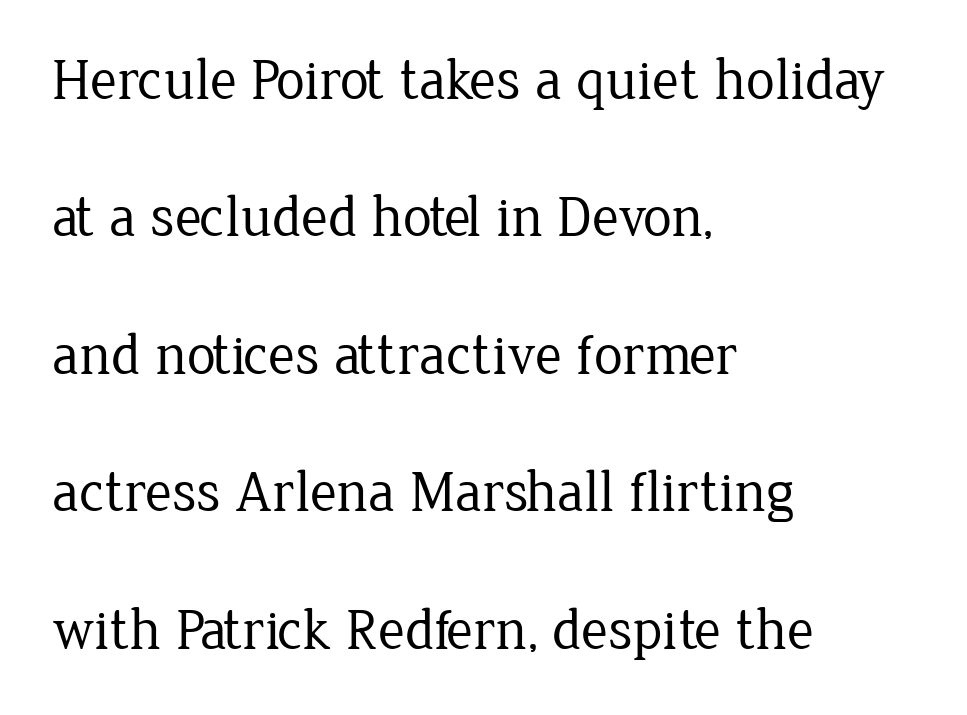
The rendering uses natural spacing where letterforms have individual widths. Typeset ragged right — the left edge is the straight one. The string is rendered with underlining switched off. If you measured baseline to baseline, you'd find a long distance.
